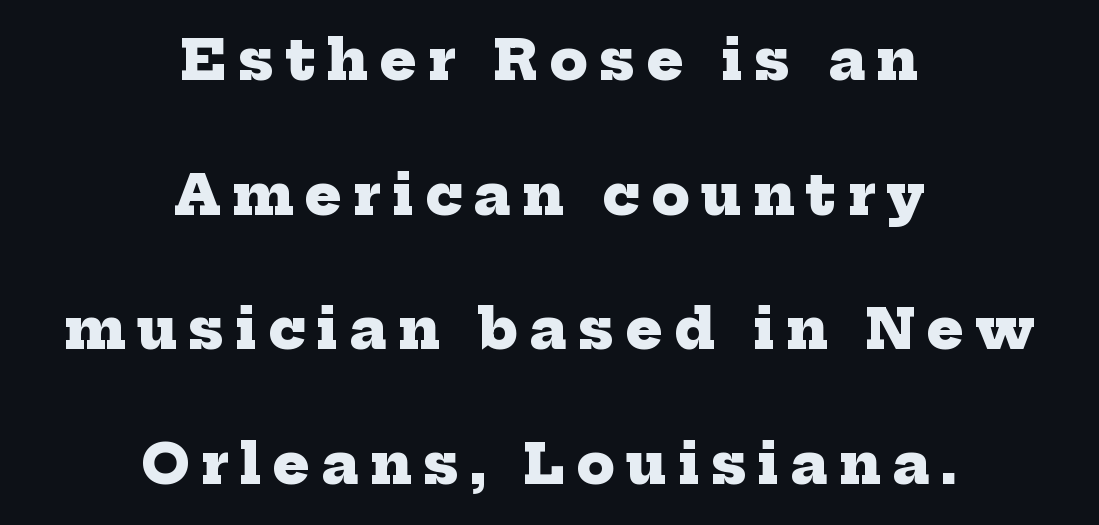
Q: Is the text bold? A: Yes.
Q: Is the typeface a serif or a sans-serif typeface? A: Serif.
Q: Is the text underlined? A: No.
Q: How is the paragraph aligned? A: Centered.
Q: Is the spacing between letters normal or unusually wide? A: Unusually wide.
Q: Is the spacing between lines tight, normal or loose? A: Loose.
Q: Width (condensed, normal, or wide)? A: Normal.
Q: Stroke contrast? A: Low.
Q: x-height? A: Medium.
Q: Monospaced? A: No.
